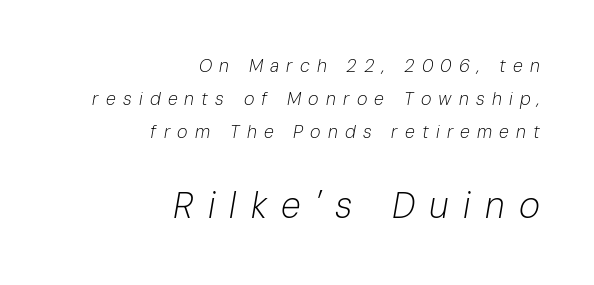
Q: Is the text bold? A: No.
Q: Is the text italic (slanted)? A: Yes, it leans right by about 10 degrees.
Q: Is the text underlined? A: No.
Q: How is the paragraph aligned? A: Right-aligned.
Q: Is the spacing between letters normal or unusually wide? A: Unusually wide.
Q: Which block of text is set in a larger size, the first (top) or the second (bottom)? A: The second (bottom) one.
Q: Width (condensed, normal, or wide)? A: Normal.
Q: Stroke contrast? A: Low.
Q: x-height? A: Medium.
Q: Monospaced? A: No.
